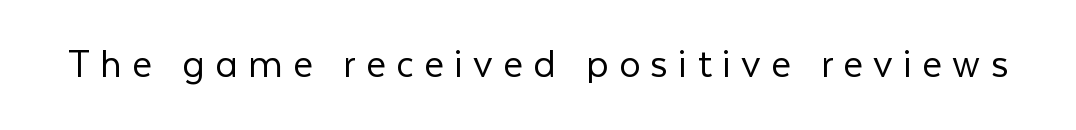
{"serif": "no", "italic": "no", "bold": "no", "weight": "light", "width": "normal", "stroke_contrast": "low", "x_height": "medium", "monospaced": "no", "underline": "no", "letter_spacing": "wide", "letter_spacing_em": 0.24, "glyph_px": 43}
